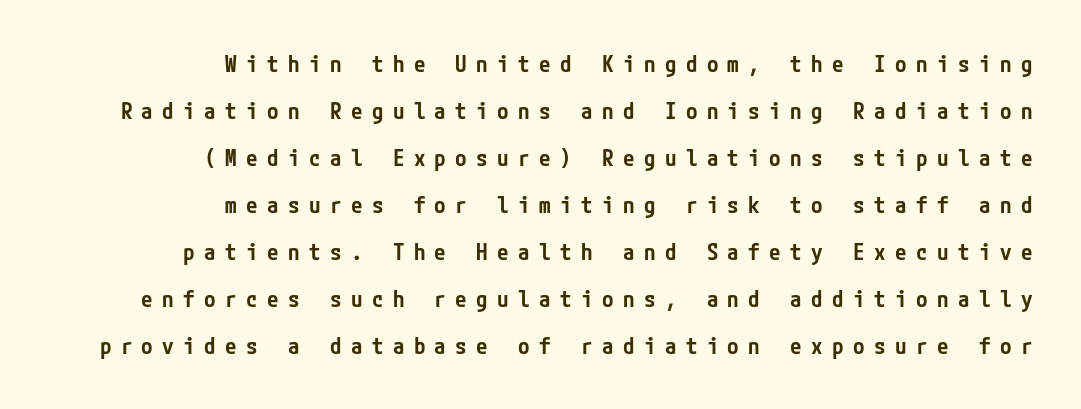
Decoration check: the copy has no underline. A great deal of white space separates one row of letters from the next. Do the letters lean? They stand straight. The letters are spread apart with noticeably loose tracking. The characters look somewhat weighty, a semibold short of true bold. Reading down the block, your eye finds every line finishing at a fixed right position.
